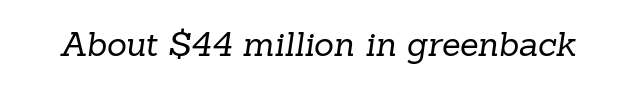
The image shows 34 px regular-weight serif type; set normal letter spacing, not underlined; low stroke contrast and a medium x-height.
